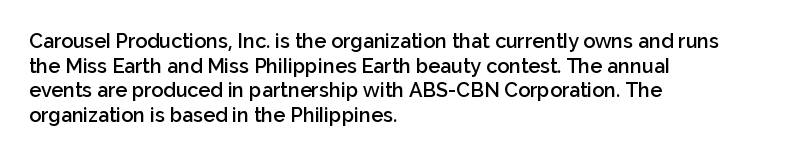
Characters follow at the spacing the type designer built in. The specimen reads as upright at a glance. The specimen omits any rule beneath the text block's lines. Short and long lines alike share a common starting point at left. Notice the strokes are somewhat thickened but not fully heavy: this is a semibold.
